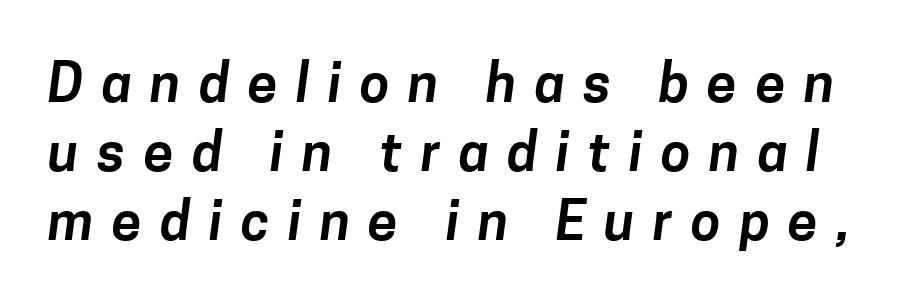
The image shows 54 px sans-serif type; set normal line spacing (1.28x), unusually wide letter spacing (+0.34 em), not underlined; low stroke contrast and a medium x-height.
